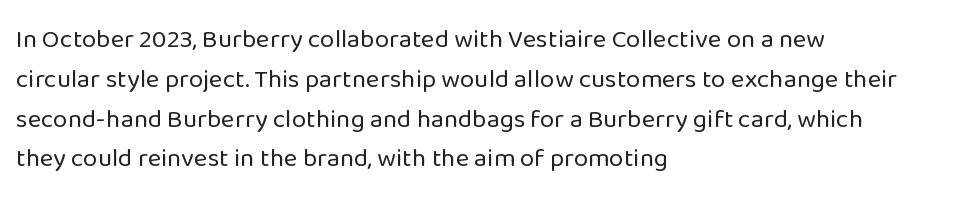
{"italic": "no", "bold": "no", "underline": "no", "align": "left", "line_spacing": "normal", "line_spacing_ratio": 1.53, "letter_spacing": "normal", "letter_spacing_em": 0.0, "glyph_px": 26}
